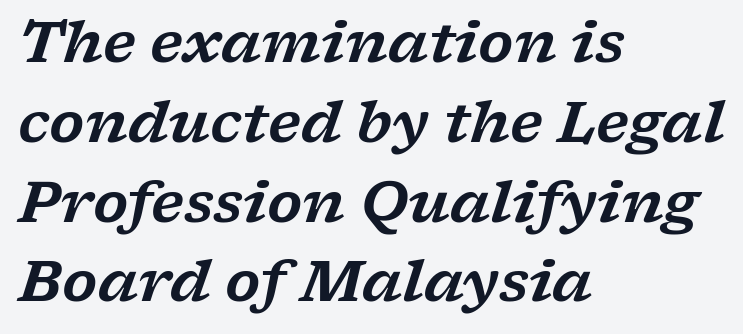
Q: Is the text italic (slanted)? A: Yes, it leans right by about 17 degrees.
Q: Is the typeface a serif or a sans-serif typeface? A: Serif.
Q: Is the text underlined? A: No.
Q: How is the paragraph aligned? A: Left-aligned.
Q: Is the spacing between letters normal or unusually wide? A: Normal.
Q: Is the spacing between lines tight, normal or loose? A: Normal.
Q: Width (condensed, normal, or wide)? A: Wide.
Q: Stroke contrast? A: Low.
Q: x-height? A: Medium.
Q: Monospaced? A: No.
